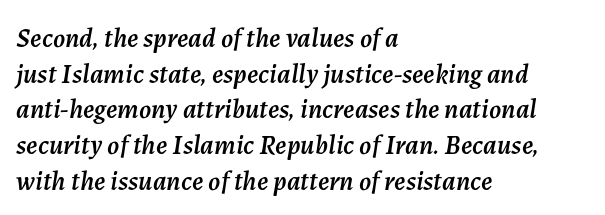
Look at the tracking — it's just the regular setting, nothing added. The lines in this sample share a left origin and differ only in where they stop. Does the leading feel generous? No, just average. Clear beneath every line of the passage.
